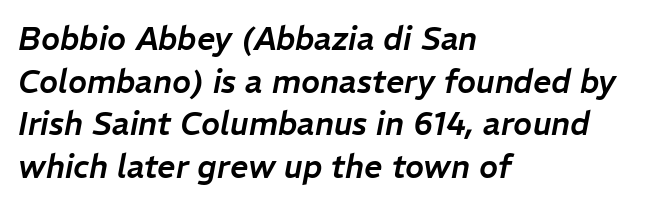
Words appear dense and cohesive because spacing is normal. Leading: standard. Line beginnings align vertically; line endings do not. Looks like regular typesetting: each glyph gets only the width it needs.
